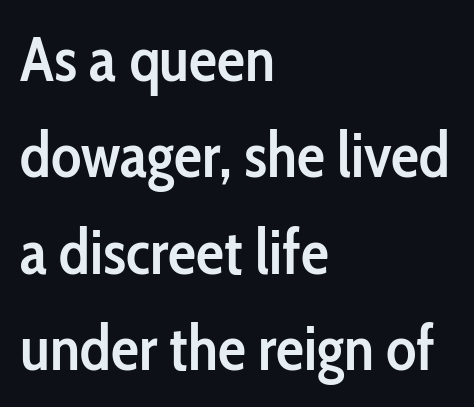
{"serif": "no", "italic": "no", "bold": "semi", "weight": "semibold", "width": "condensed", "stroke_contrast": "low", "x_height": "medium", "monospaced": "no", "underline": "no", "align": "left", "line_spacing": "normal", "line_spacing_ratio": 1.53, "letter_spacing": "normal", "letter_spacing_em": 0.0, "glyph_px": 63}
